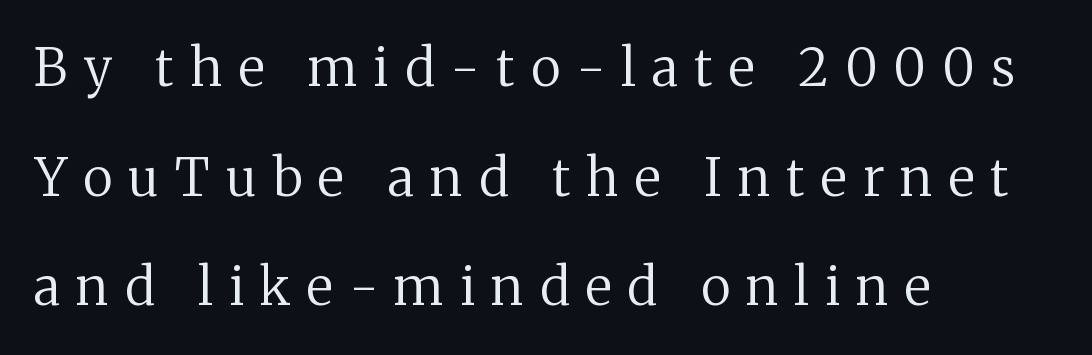
The image shows 52 px regular-weight serif type, upright; set left-aligned, loose line spacing (2.11x), unusually wide letter spacing (+0.31 em), not underlined; medium stroke contrast and a medium x-height.
